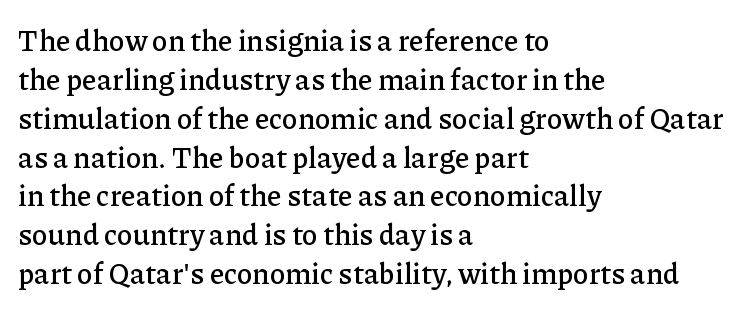
The lines in this sample share a left origin and differ only in where they stop. Here the designer chose a conventional face with non-uniform glyph widths. A typesetter would call this zero additional tracking. Decoration check: the copy has no underline. The typography opts for an upright posture over an oblique one. This is serif lettering, the kind often seen in printed books.
